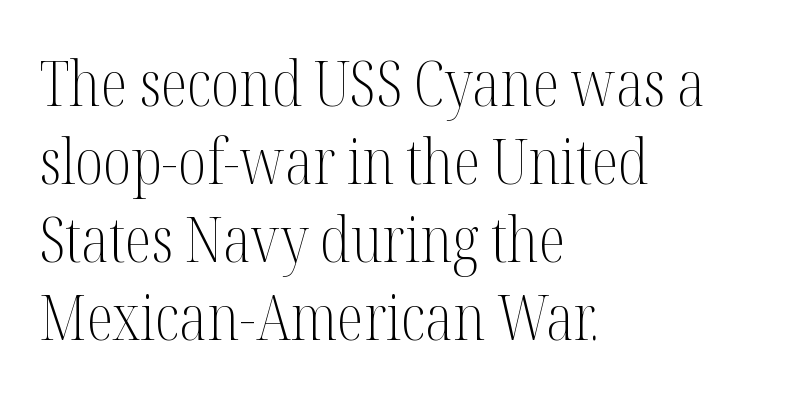
This rendering features lettering with no underline. On a weight scale, this lands at 450 or below. Glyph-to-glyph distance matches everyday printed text. Is this a fixed-width face? No — the glyphs have proportional, varying widths. The type sits square on the baseline with zero lean. The designer went with a serif here, giving each stem small feet.
